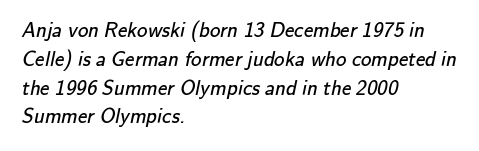
The image shows 21 px text type; set left-aligned, normal line spacing (1.37x), normal letter spacing, not underlined.
